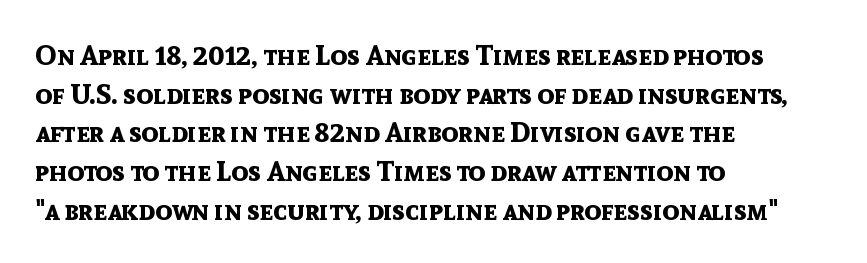
Q: Is the text bold? A: Yes.
Q: Is the text italic (slanted)? A: No, it is upright.
Q: Is the typeface a serif or a sans-serif typeface? A: Sans-serif.
Q: Is the text underlined? A: No.
Q: How is the paragraph aligned? A: Left-aligned.
Q: Is the spacing between letters normal or unusually wide? A: Normal.
Q: Is the spacing between lines tight, normal or loose? A: Normal.
Q: Width (condensed, normal, or wide)? A: Normal.
Q: x-height? A: Medium.
Q: Monospaced? A: No.
